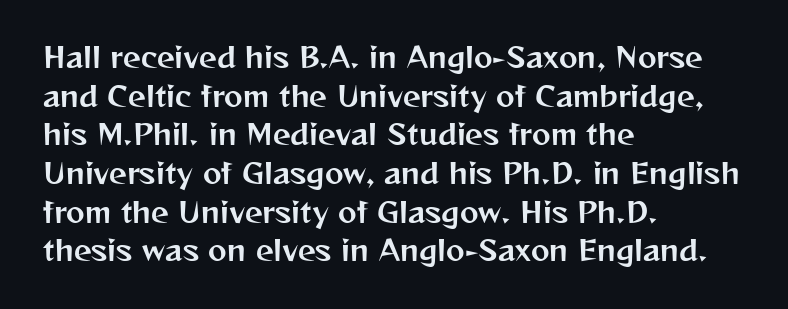
Casual observation: everything's shoved over to the left. Serif or sans? Sans — the stroke terminals are bare. Nobody touched the tracking dial on this one. The string is rendered with underlining switched off.
